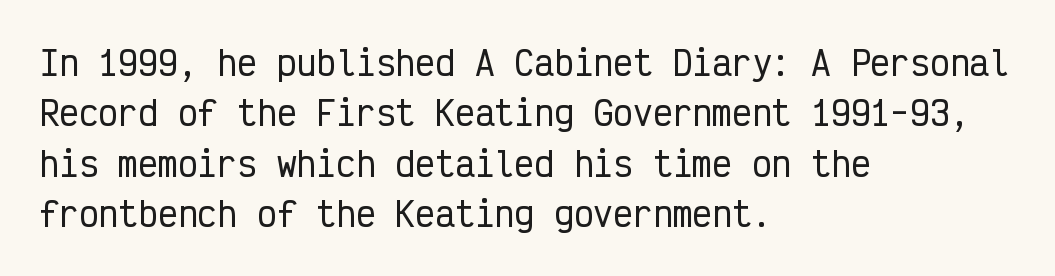
Q: Is the text italic (slanted)? A: No, it is upright.
Q: Is the typeface a serif or a sans-serif typeface? A: Sans-serif.
Q: Is the text underlined? A: No.
Q: How is the paragraph aligned? A: Left-aligned.
Q: Is the spacing between letters normal or unusually wide? A: Normal.
Q: Is the spacing between lines tight, normal or loose? A: Normal.
Q: Width (condensed, normal, or wide)? A: Condensed.
Q: Stroke contrast? A: Low.
Q: x-height? A: Medium.
Q: Monospaced? A: Yes.
